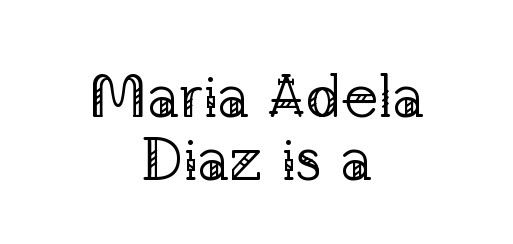
Q: Is the text bold? A: No.
Q: Is the text italic (slanted)? A: No, it is upright.
Q: Is the typeface a serif or a sans-serif typeface? A: Serif.
Q: Is the text underlined? A: No.
Q: How is the paragraph aligned? A: Centered.
Q: Is the spacing between letters normal or unusually wide? A: Normal.
Q: Is the spacing between lines tight, normal or loose? A: Tight.
Q: Width (condensed, normal, or wide)? A: Normal.
Q: Stroke contrast? A: Low.
Q: x-height? A: Medium.
Q: Monospaced? A: No.
